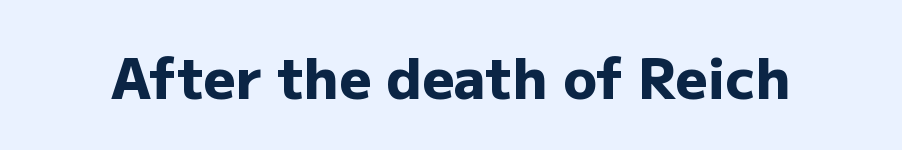
Q: Is the text bold? A: Yes.
Q: Is the text italic (slanted)? A: No, it is upright.
Q: Is the typeface a serif or a sans-serif typeface? A: Sans-serif.
Q: Is the text underlined? A: No.
Q: Is the spacing between letters normal or unusually wide? A: Normal.
Q: Width (condensed, normal, or wide)? A: Normal.
Q: Stroke contrast? A: Low.
Q: x-height? A: Medium.
Q: Monospaced? A: No.
